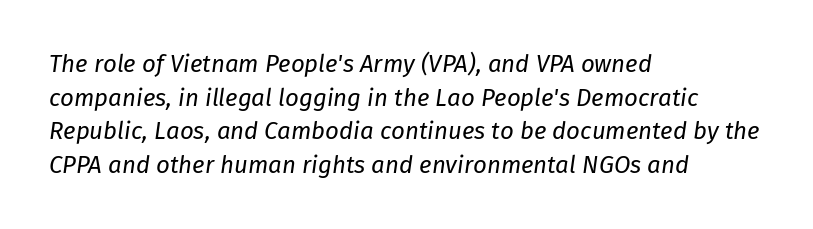
{"italic": "yes", "lean": "right", "slant_degrees": 8, "bold": "no", "underline": "no", "align": "left", "line_spacing": "normal", "line_spacing_ratio": 1.4, "letter_spacing": "normal", "letter_spacing_em": 0.0, "glyph_px": 24}
